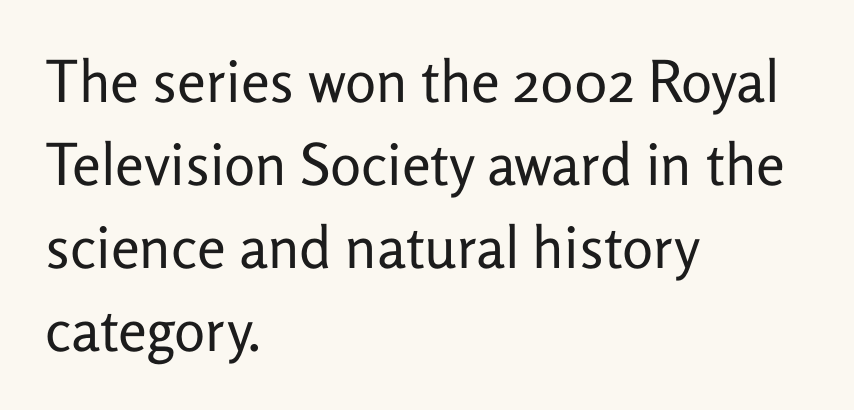
Does the leading feel generous? No, just average. Descenders hang freely into open space. You could call the tracking neutral — neither tight nor loose. These lines are rendered in a variable-pitch font.
